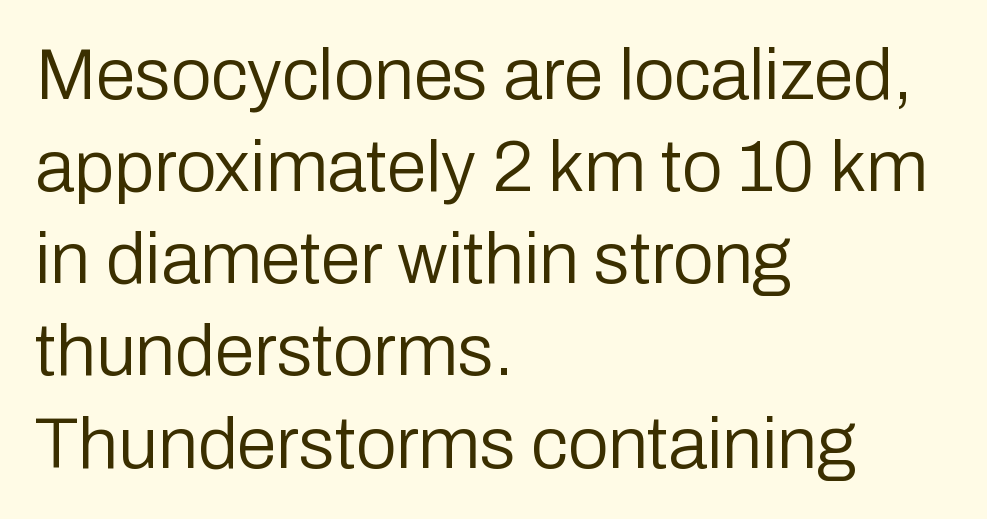
The typesetting does not lean heavy: it is not bold. Normally led — the rows are evenly, conventionally spaced. You could not count columns in this text — the font is proportionally spaced. Letter spacing: default. All the whitespace from short lines collects on the right. The face used here is a sans, in the tradition of grotesques and geometrics.
